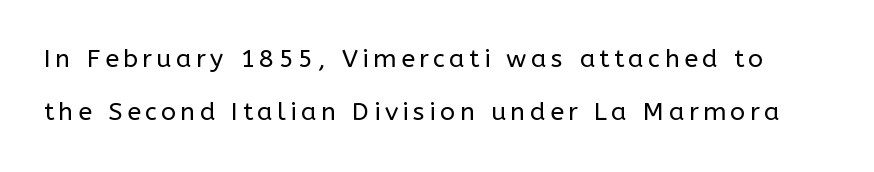
Q: Is the text bold? A: No.
Q: Is the text italic (slanted)? A: No, it is upright.
Q: Is the text underlined? A: No.
Q: Is the spacing between lines tight, normal or loose? A: Loose.
